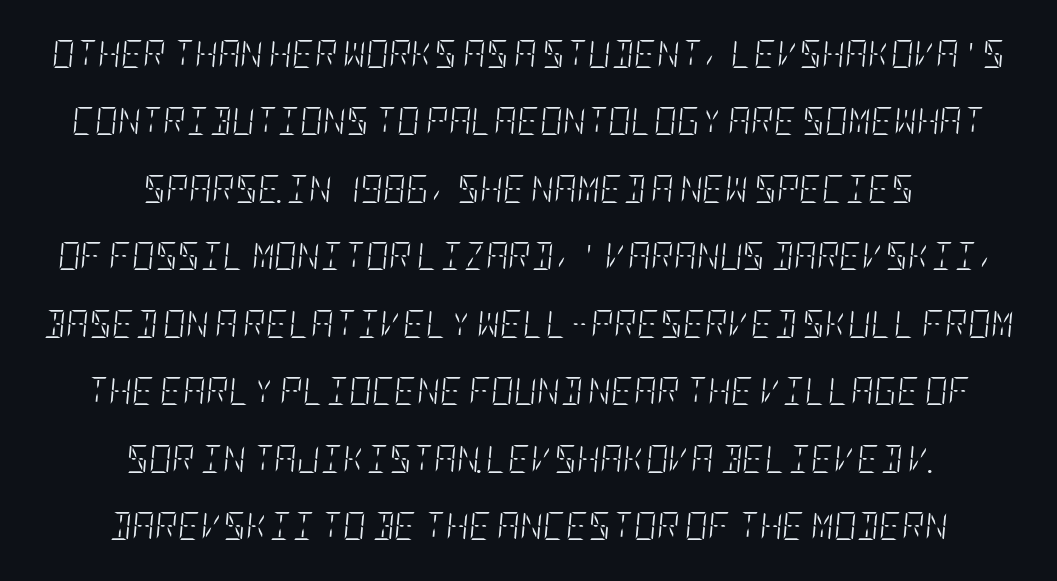
The strip under each line holds only bare page. The weight would be labelled regular, book, light, or lighter still. The designer dialed line spacing up above the default. Each word holds together tightly as a unit, with standard inter-letter gaps. The font's italic variant was chosen for this text.
